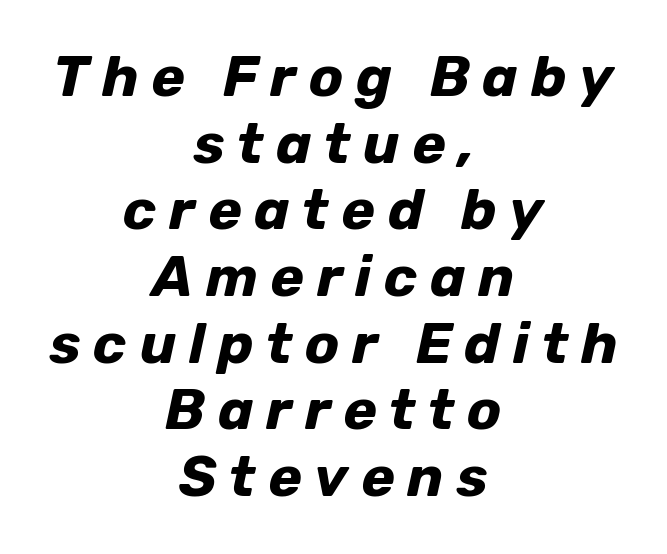
The string is rendered with underlining switched off. Here the glyphs are tracked loosely, breaking word shapes into spaced letters. The rendering applies a slant to the glyphs. Weight check: bold — yes, fully. The face used here is proportionally spaced, like ordinary book or web type.
